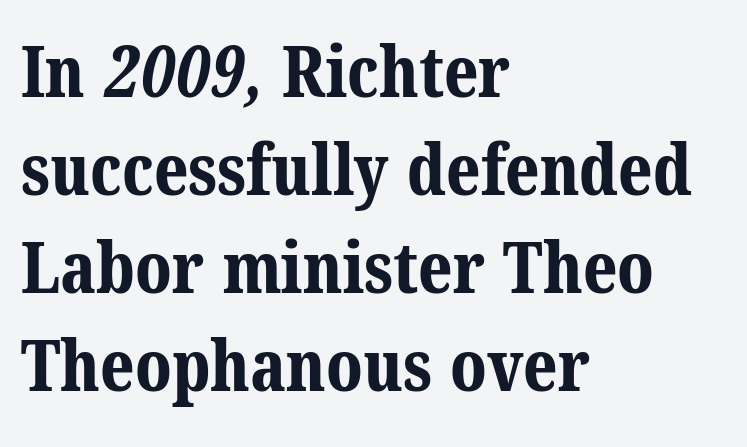
Q: Is the text bold? A: Yes.
Q: Is the typeface a serif or a sans-serif typeface? A: Serif.
Q: Is the text underlined? A: No.
Q: How is the paragraph aligned? A: Left-aligned.
Q: Is the spacing between letters normal or unusually wide? A: Normal.
Q: Is the spacing between lines tight, normal or loose? A: Normal.
Q: Width (condensed, normal, or wide)? A: Normal.
Q: Stroke contrast? A: Medium.
Q: x-height? A: Medium.
Q: Monospaced? A: No.
